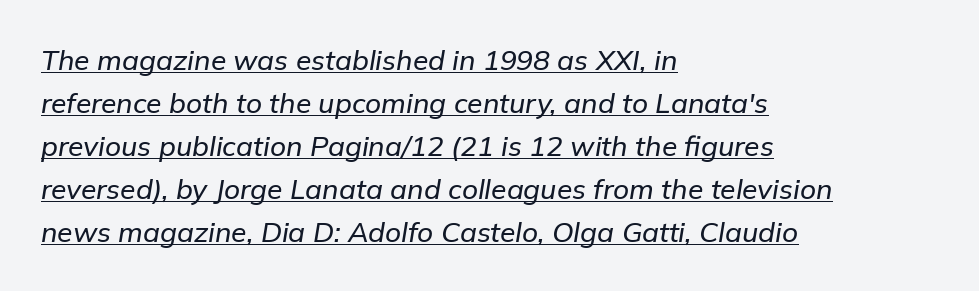
The image shows 28 px text type, italic (leaning right); set left-aligned, normal line spacing (1.54x), normal letter spacing, underlined; low stroke contrast and a medium x-height.
